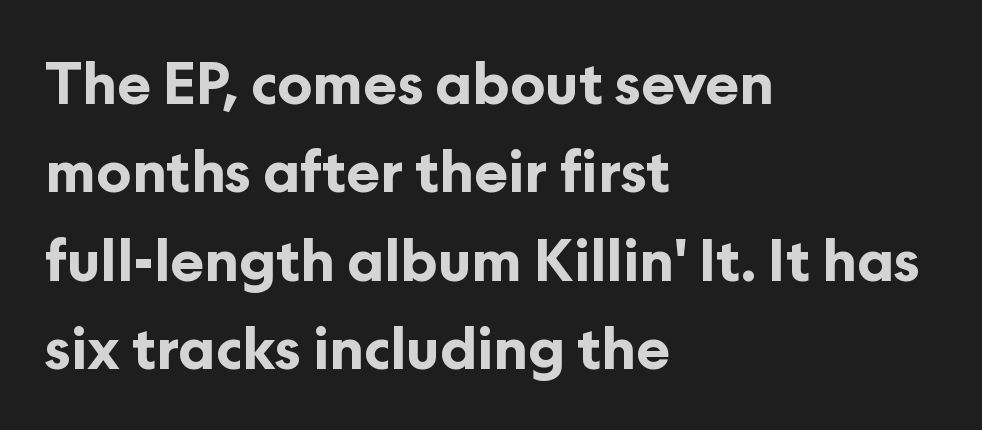
The image shows 57 px bold sans-serif type, upright; set left-aligned, normal line spacing (1.55x), normal letter spacing, not underlined; low stroke contrast and a medium x-height.
